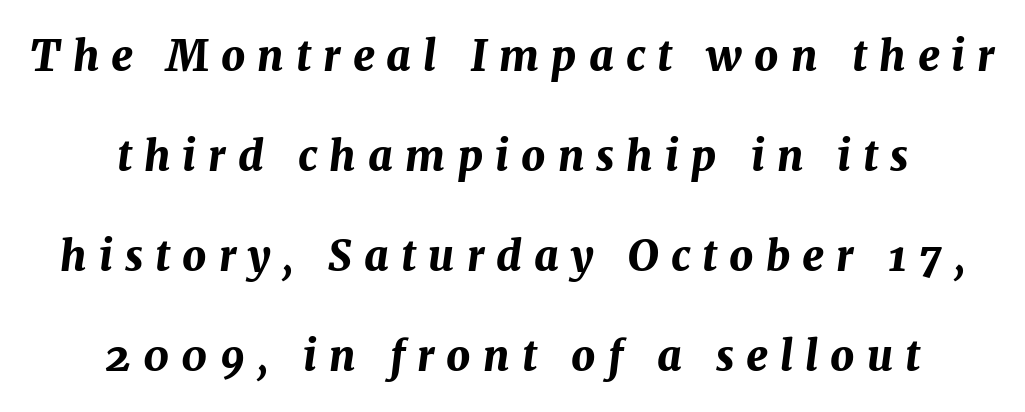
{"italic": "yes", "lean": "right", "slant_degrees": 7, "bold": "yes", "weight": "bold", "width": "normal", "stroke_contrast": "medium", "x_height": "medium", "monospaced": "no", "underline": "no", "align": "center", "line_spacing": "loose", "line_spacing_ratio": 2.38, "letter_spacing": "wide", "letter_spacing_em": 0.29, "glyph_px": 42}
